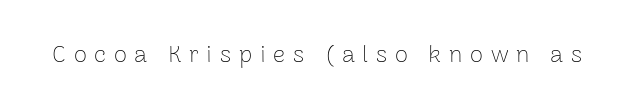
{"italic": "no", "bold": "no", "underline": "no", "letter_spacing": "wide", "letter_spacing_em": 0.32, "glyph_px": 24}
